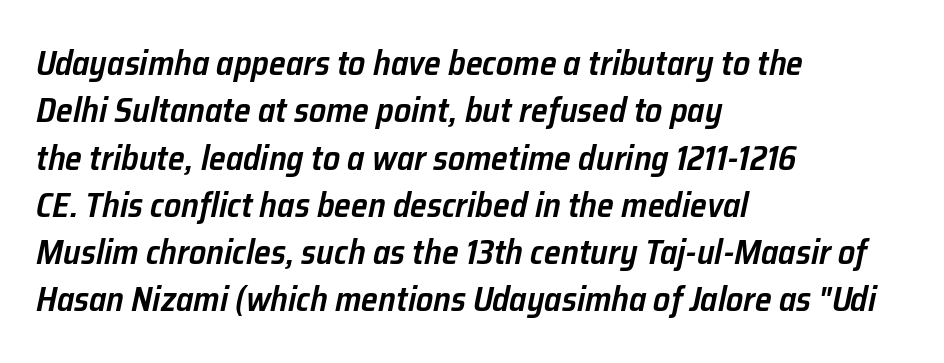
{"italic": "yes", "lean": "right", "slant_degrees": 12, "bold": "semi", "weight": "semibold", "width": "normal", "stroke_contrast": "low", "x_height": "medium", "monospaced": "no", "underline": "no", "align": "left", "line_spacing": "normal", "line_spacing_ratio": 1.39, "letter_spacing": "normal", "letter_spacing_em": 0.0, "glyph_px": 34}
